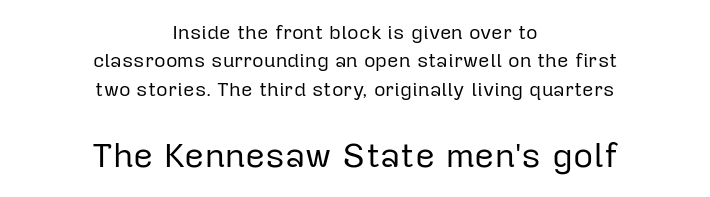
Quick note: not italic, upright. Varying glyph widths throughout — classic text-font behaviour. Does the bottom block carry the larger type? Yes, it does. The words here are not underlined. This sample is center-justified, so both line endings float freely.
